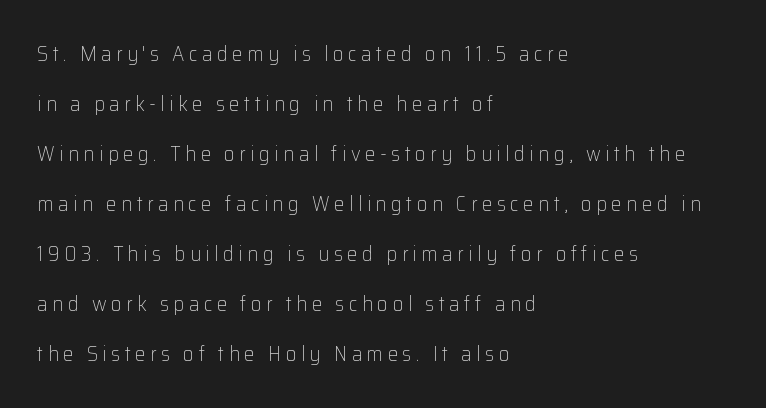
The string is rendered with underlining switched off. Stroke thickness stays within the range of a standard reading face or lighter. These lines stack with their left ends in a neat column. These lines were composed using upright roman letters. If you measured baseline to baseline, you'd find a long distance. This sample uses expanded letter spacing, leaving extra air between glyphs.
